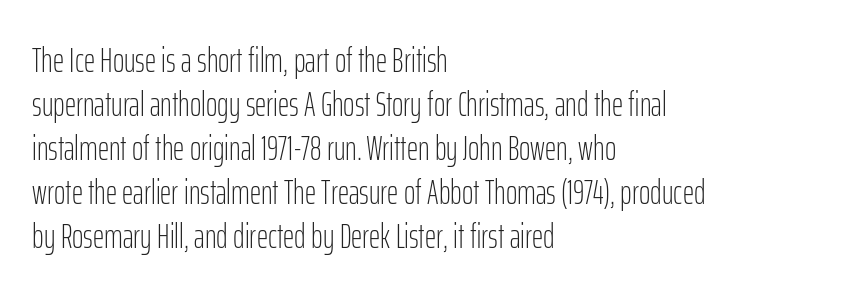
The image shows 35 px light, condensed sans-serif type, upright; set left-aligned, normal line spacing (1.26x), normal letter spacing, not underlined; low stroke contrast and a medium x-height.
